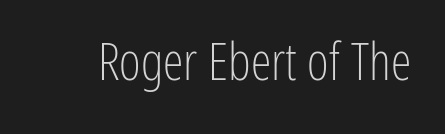
The image shows 52 px light, condensed sans-serif type, upright; set normal letter spacing, not underlined; low stroke contrast and a medium x-height.
